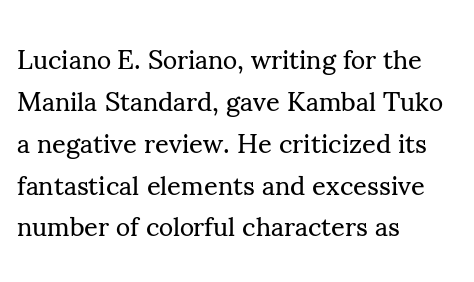
Q: Is the text bold? A: No.
Q: Is the text italic (slanted)? A: No, it is upright.
Q: Is the text underlined? A: No.
Q: How is the paragraph aligned? A: Left-aligned.
Q: Is the spacing between letters normal or unusually wide? A: Normal.
Q: Is the spacing between lines tight, normal or loose? A: Normal.
